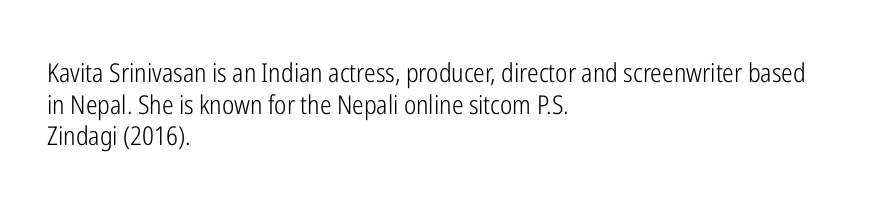
The image shows 26 px text type, upright; set left-aligned, line spacing 1.22x, normal letter spacing, not underlined.
